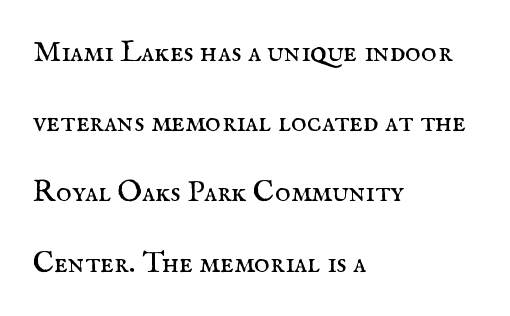
Yep, those are serifs on the letters. Character widths vary here, with narrow letters taking less room than wide ones. Leading: increased. The space directly below the letters is spotless. Default kerning and tracking; the words read as compact shapes. Weight: regular or lighter.
